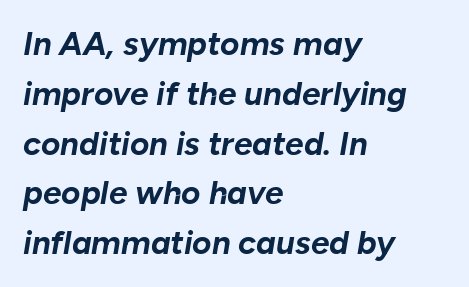
{"italic": "yes", "lean": "right", "slant_degrees": 10, "bold": "yes", "weight": "bold", "width": "normal", "stroke_contrast": "low", "x_height": "medium", "monospaced": "no", "underline": "no", "align": "left", "line_spacing": "normal", "line_spacing_ratio": 1.51, "letter_spacing": "normal", "letter_spacing_em": 0.0, "glyph_px": 33}
